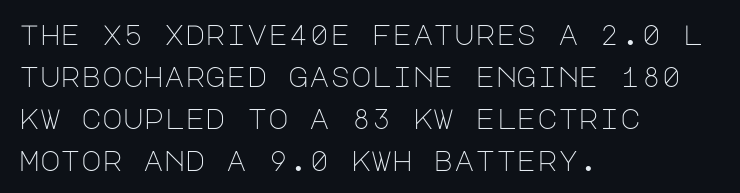
{"serif": "no", "italic": "no", "bold": "no", "weight": "light", "width": "normal", "stroke_contrast": "low", "x_height": "large", "underline": "no", "align": "left", "line_spacing": "normal", "line_spacing_ratio": 1.5, "letter_spacing": "normal", "letter_spacing_em": 0.0, "glyph_px": 28}
